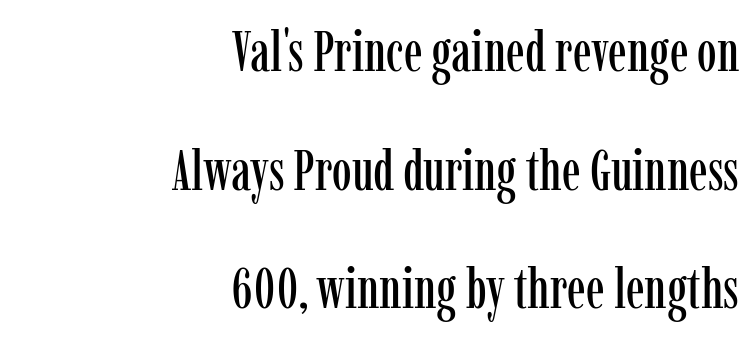
The image shows 56 px condensed serif type, upright; set right-aligned, loose line spacing (2.12x), normal letter spacing, not underlined; low stroke contrast and a medium x-height.
